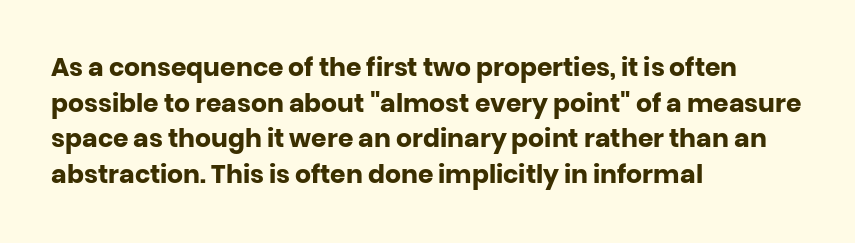
This rendering leaves character spacing at its baseline value. Any mark beneath the type? The region is blank. This is roman type, the default non-slanted kind. Pretty heavy lettering here — definitely bold. Notice how descenders clear the ascenders below comfortably — that's standard leading. All the whitespace from short lines collects on the right.
